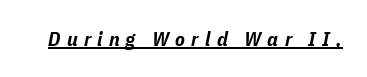
{"italic": "yes", "lean": "right", "slant_degrees": 11, "bold": "yes", "underline": "yes", "letter_spacing": "wide", "letter_spacing_em": 0.31, "glyph_px": 20}
